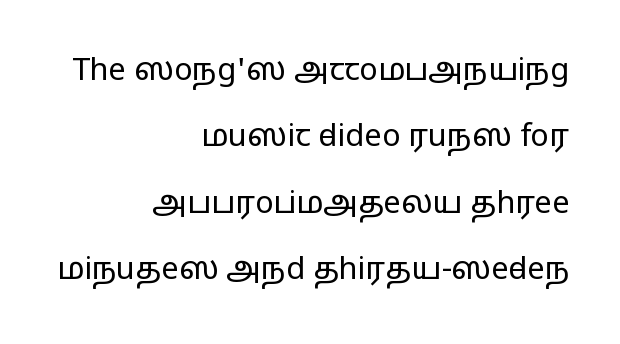
{"serif": "no", "italic": "no", "bold": "no", "weight": "regular", "width": "wide", "stroke_contrast": "low", "x_height": "medium", "monospaced": "no", "underline": "no", "align": "right", "line_spacing": "loose", "line_spacing_ratio": 2.14, "letter_spacing": "normal", "letter_spacing_em": 0.0, "glyph_px": 31}
